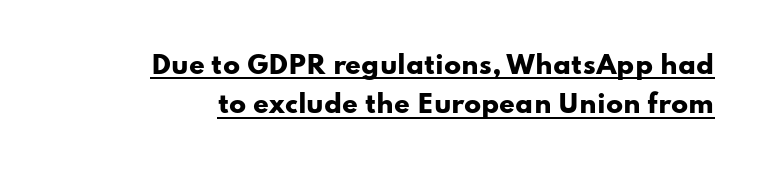
Is there much room between lines? A standard amount, neither cramped nor airy. Italic: no, the glyphs are upright roman. Is there an underline? Yes — a line sits under the letters. These words are printed bold, with thick strokes throughout.
